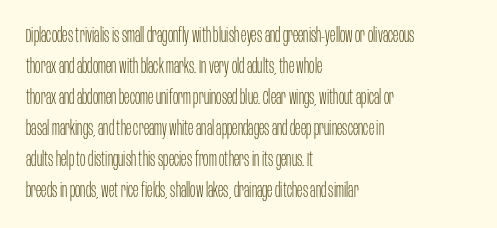
Q: Is the text bold? A: No.
Q: Is the text italic (slanted)? A: No, it is upright.
Q: Is the text underlined? A: No.
Q: How is the paragraph aligned? A: Left-aligned.
Q: Is the spacing between letters normal or unusually wide? A: Normal.
Q: Is the spacing between lines tight, normal or loose? A: Normal.
